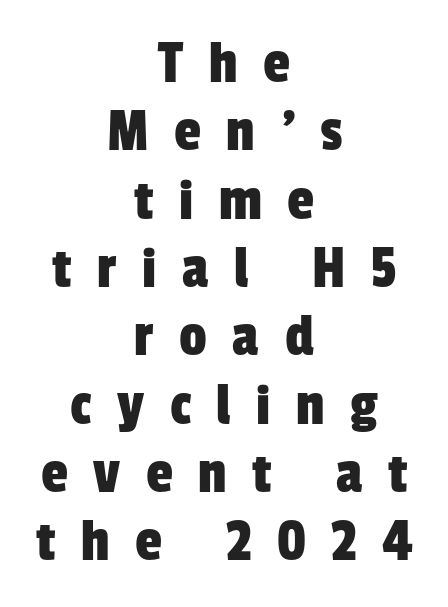
Q: Is the typeface a serif or a sans-serif typeface? A: Sans-serif.
Q: Is the text underlined? A: No.
Q: How is the paragraph aligned? A: Centered.
Q: Is the spacing between letters normal or unusually wide? A: Unusually wide.
Q: Is the spacing between lines tight, normal or loose? A: Tight.
Q: Width (condensed, normal, or wide)? A: Condensed.
Q: Stroke contrast? A: Low.
Q: x-height? A: Medium.
Q: Monospaced? A: No.
